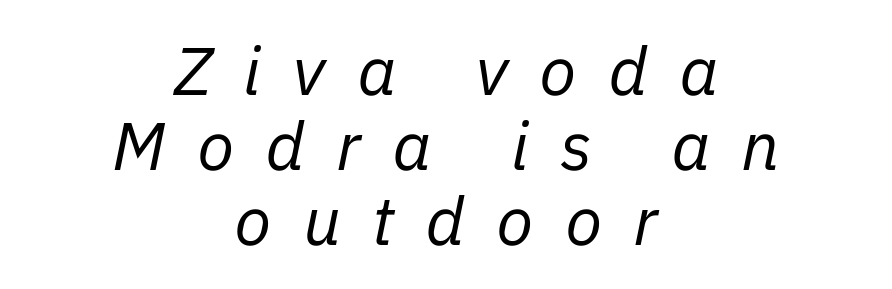
The image shows 68 px regular-weight type, italic (leaning right); set centered, tight line spacing (1.1x), unusually wide letter spacing (+0.46 em), not underlined; low stroke contrast and a medium x-height.
